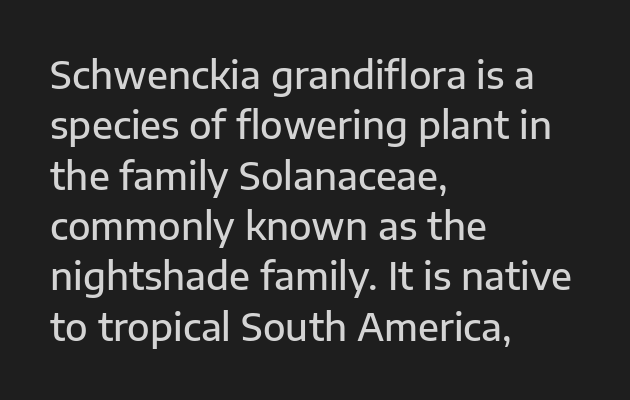
{"serif": "no", "italic": "no", "bold": "semi", "weight": "semibold", "width": "normal", "stroke_contrast": "low", "x_height": "medium", "monospaced": "no", "underline": "no", "align": "left", "line_spacing": "normal", "line_spacing_ratio": 1.36, "letter_spacing": "normal", "letter_spacing_em": 0.0, "glyph_px": 37}
